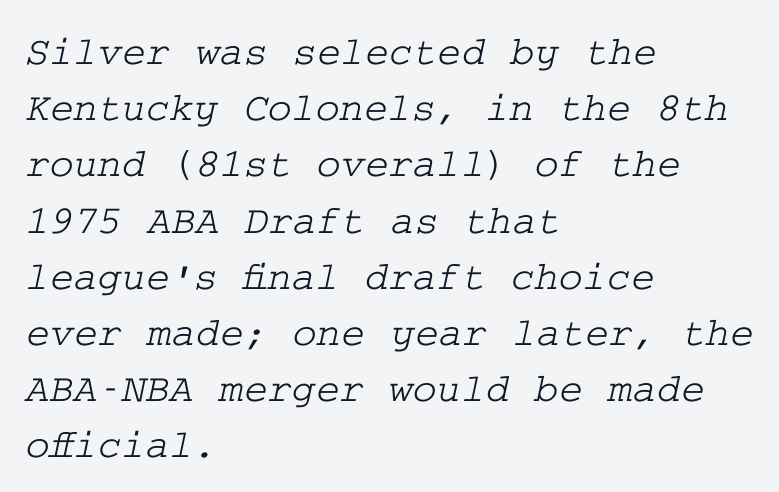
The horizontal fit of the characters is conventional and even. The glyphs in this specimen are seriffed. The lines sit at an ordinary, default distance from one another. Rule under the text: the space is simply empty.
